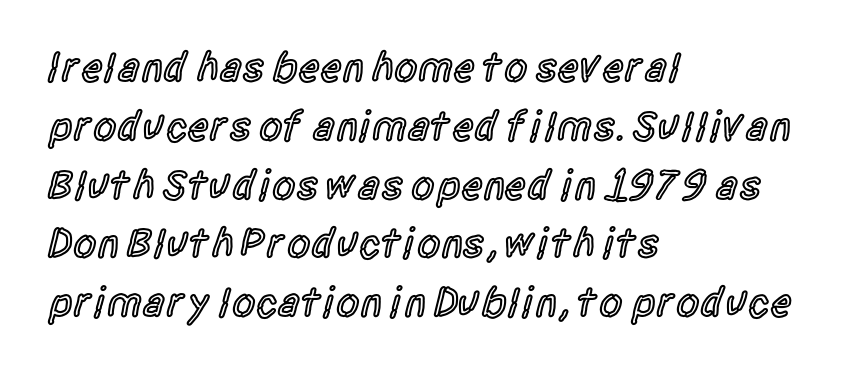
Q: Is the text bold? A: Semi-bold.
Q: Is the text italic (slanted)? A: Yes.
Q: Is the typeface a serif or a sans-serif typeface? A: Sans-serif.
Q: Is the text underlined? A: No.
Q: How is the paragraph aligned? A: Left-aligned.
Q: Is the spacing between letters normal or unusually wide? A: Normal.
Q: Is the spacing between lines tight, normal or loose? A: Normal.
Q: Width (condensed, normal, or wide)? A: Condensed.
Q: x-height? A: Large.
Q: Monospaced? A: No.
